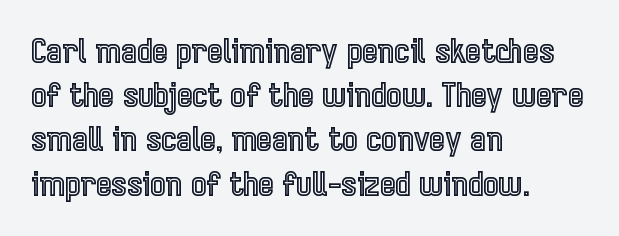
{"italic": "no", "width": "condensed", "x_height": "medium", "monospaced": "no", "underline": "no", "align": "left", "line_spacing": "normal", "line_spacing_ratio": 1.34, "letter_spacing": "normal", "letter_spacing_em": 0.0, "glyph_px": 33}
